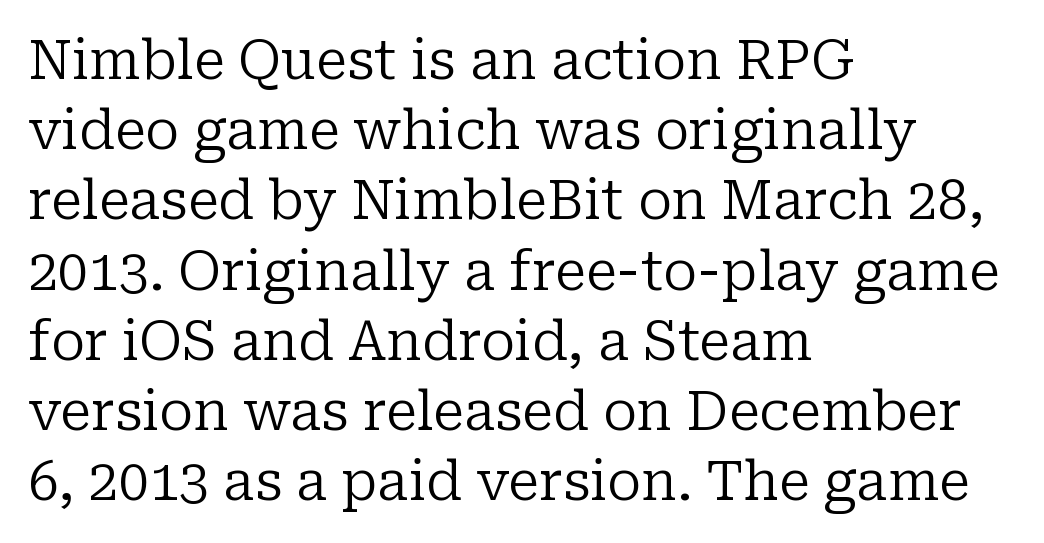
Q: Is the text bold? A: No.
Q: Is the text italic (slanted)? A: No, it is upright.
Q: Is the typeface a serif or a sans-serif typeface? A: Serif.
Q: Is the text underlined? A: No.
Q: How is the paragraph aligned? A: Left-aligned.
Q: Is the spacing between letters normal or unusually wide? A: Normal.
Q: Is the spacing between lines tight, normal or loose? A: Normal.
Q: Width (condensed, normal, or wide)? A: Normal.
Q: Stroke contrast? A: Low.
Q: x-height? A: Medium.
Q: Monospaced? A: No.
